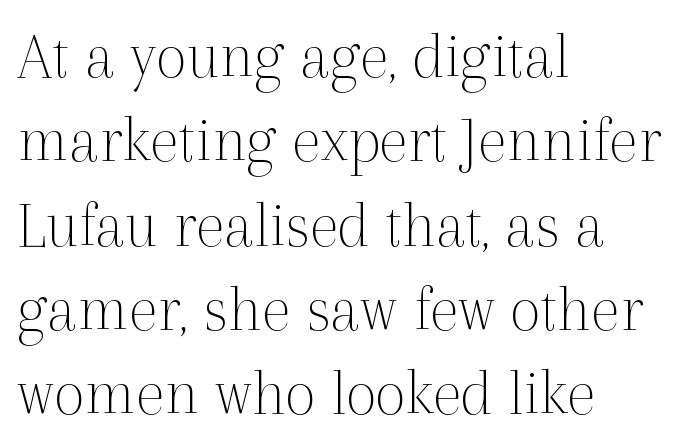
The words here are not underlined. Posture: vertical. The horizontal fit of the characters is conventional and even. Which margin do the lines hug? The left one — the right edge is uneven.
